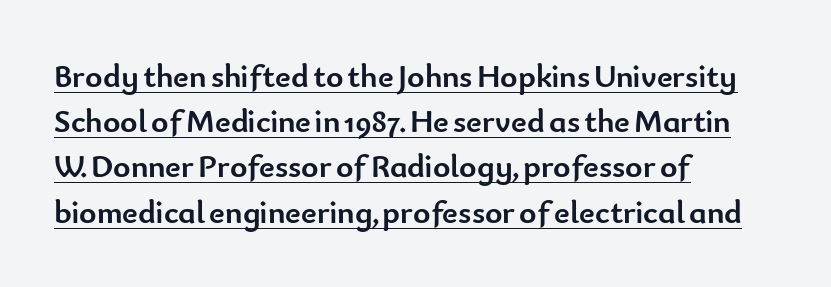
Q: Is the text bold? A: Yes.
Q: Is the text italic (slanted)? A: No, it is upright.
Q: Is the typeface a serif or a sans-serif typeface? A: Sans-serif.
Q: Is the text underlined? A: Yes.
Q: How is the paragraph aligned? A: Left-aligned.
Q: Is the spacing between letters normal or unusually wide? A: Normal.
Q: Is the spacing between lines tight, normal or loose? A: Normal.
Q: Width (condensed, normal, or wide)? A: Normal.
Q: Stroke contrast? A: Low.
Q: x-height? A: Small.
Q: Monospaced? A: No.
